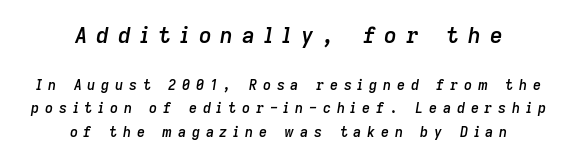
The image shows 22 px text type, italic (leaning right); set centered, normal line spacing (1.69x), unusually wide letter spacing (+0.41 em), not underlined; the first (top) block is 1.57x larger.
